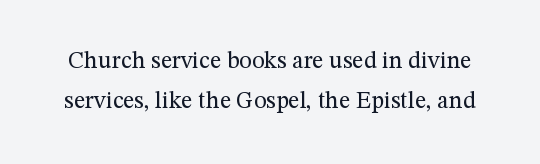
Q: Is the text bold? A: No.
Q: Is the text italic (slanted)? A: No, it is upright.
Q: Is the text underlined? A: No.
Q: Is the spacing between letters normal or unusually wide? A: Normal.
Q: Is the spacing between lines tight, normal or loose? A: Normal.
